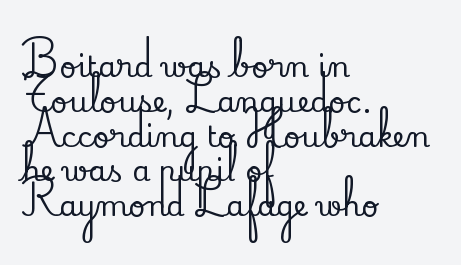
The image shows 29 px serif type, upright; set left-aligned, line spacing 1.2x, normal letter spacing, not underlined; low stroke contrast and a small x-height.
